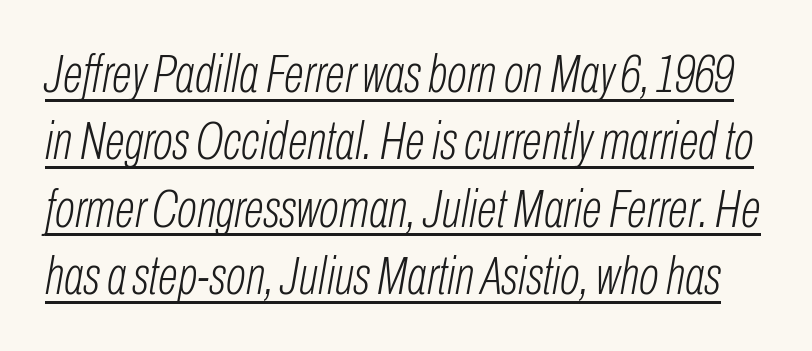
This reads as an unemphasized weight, regular at the heaviest. If you drew a line through each stem, it would be angled. The lines sit at an ordinary, default distance from one another. The type is set solid horizontally, with unmodified tracking. The face used here appears with an underline applied. Do the characters align in a grid? No, the font is proportional.
